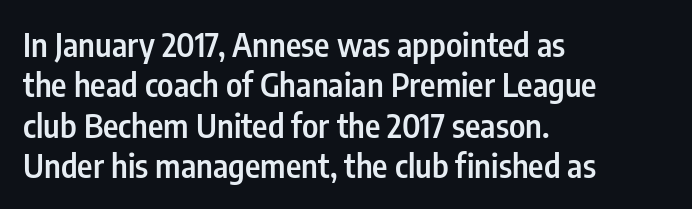
{"serif": "no", "italic": "no", "bold": "semi", "weight": "semibold", "width": "condensed", "stroke_contrast": "low", "x_height": "medium", "monospaced": "no", "underline": "no", "align": "left", "line_spacing_ratio": 1.22, "letter_spacing": "normal", "letter_spacing_em": 0.0, "glyph_px": 33}
